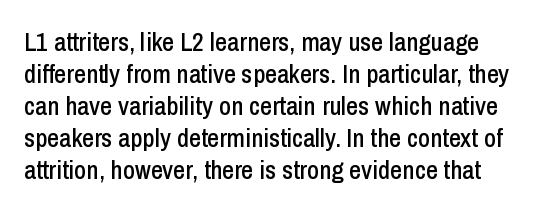
Q: Is the text italic (slanted)? A: No, it is upright.
Q: Is the text underlined? A: No.
Q: Is the spacing between letters normal or unusually wide? A: Normal.
